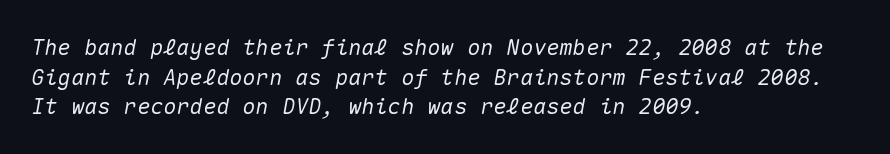
{"italic": "yes", "lean": "right", "slant_degrees": 10, "underline": "no", "align": "left", "line_spacing": "normal", "line_spacing_ratio": 1.35, "letter_spacing": "normal", "letter_spacing_em": 0.0, "glyph_px": 22}
